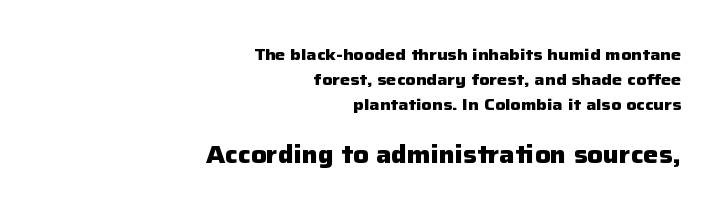
{"italic": "no", "bold": "yes", "underline": "no", "align": "right", "line_spacing": "normal", "line_spacing_ratio": 1.56, "letter_spacing": "normal", "letter_spacing_em": 0.0, "larger_block": "second", "size_ratio": 1.5, "glyph_px": 24}
